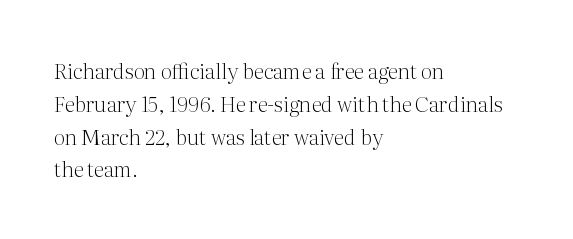
Upright lettering throughout. The rows are spaced the way most documents space them. These lines stack with their left ends in a neat column. The space beneath each line is pristine and unruled. This sample uses plain, unmodified letter spacing. Stem width sits at or under what a default text font uses.
